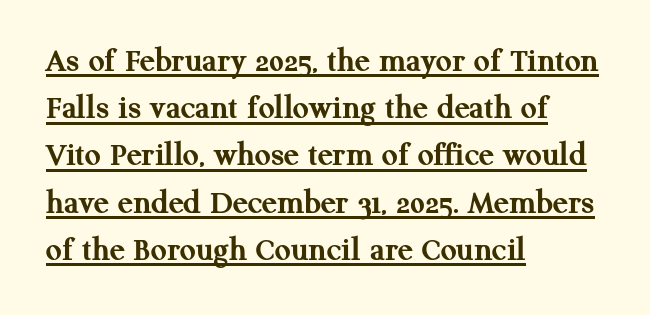
{"serif": "yes", "italic": "no", "bold": "yes", "weight": "semibold", "width": "normal", "stroke_contrast": "medium", "x_height": "medium", "monospaced": "no", "underline": "yes", "align": "left", "line_spacing": "normal", "line_spacing_ratio": 1.35, "letter_spacing": "normal", "letter_spacing_em": 0.0, "glyph_px": 35}
